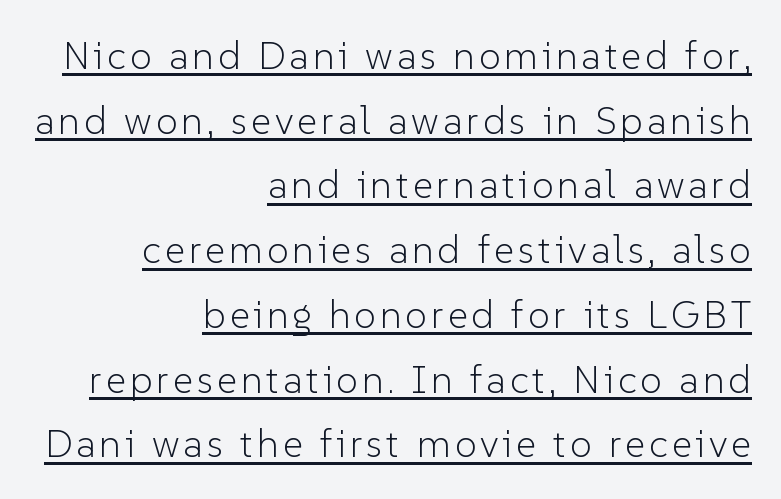
{"serif": "no", "italic": "no", "bold": "no", "weight": "light", "width": "normal", "stroke_contrast": "low", "x_height": "medium", "monospaced": "no", "underline": "yes", "align": "right", "line_spacing": "normal", "line_spacing_ratio": 1.66, "glyph_px": 39}
